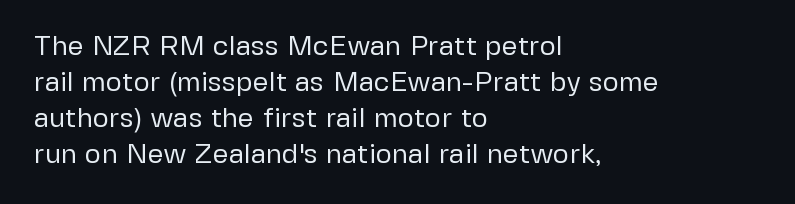
{"serif": "no", "italic": "no", "bold": "no", "weight": "regular", "width": "normal", "stroke_contrast": "low", "x_height": "medium", "monospaced": "no", "underline": "no", "align": "left", "line_spacing": "normal", "line_spacing_ratio": 1.29, "letter_spacing": "normal", "letter_spacing_em": 0.0, "glyph_px": 28}
